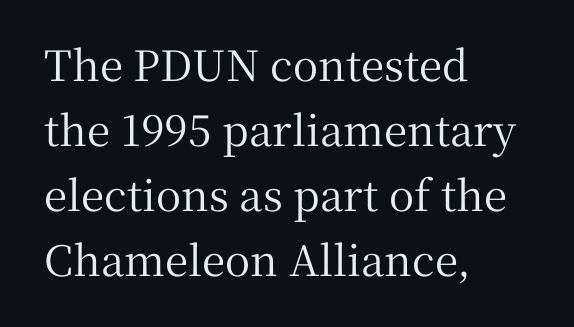
The image shows 42 px serif type, upright; set left-aligned, normal line spacing (1.55x), normal letter spacing, not underlined; medium stroke contrast and a medium x-height.
